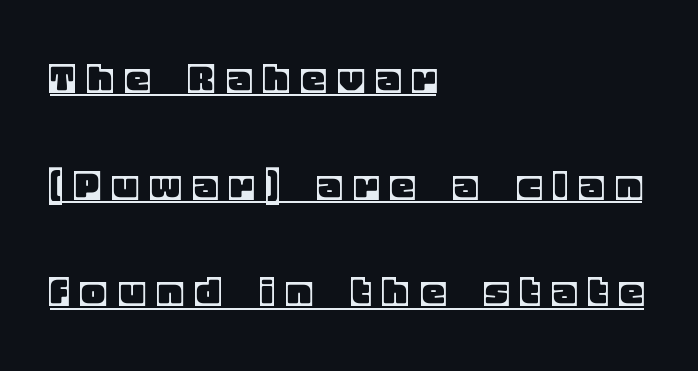
Q: Is the text italic (slanted)? A: No, it is upright.
Q: Is the text underlined? A: Yes.
Q: How is the paragraph aligned? A: Left-aligned.
Q: Is the spacing between letters normal or unusually wide? A: Unusually wide.
Q: Is the spacing between lines tight, normal or loose? A: Loose.
Q: Width (condensed, normal, or wide)? A: Normal.
Q: x-height? A: Large.
Q: Monospaced? A: No.
